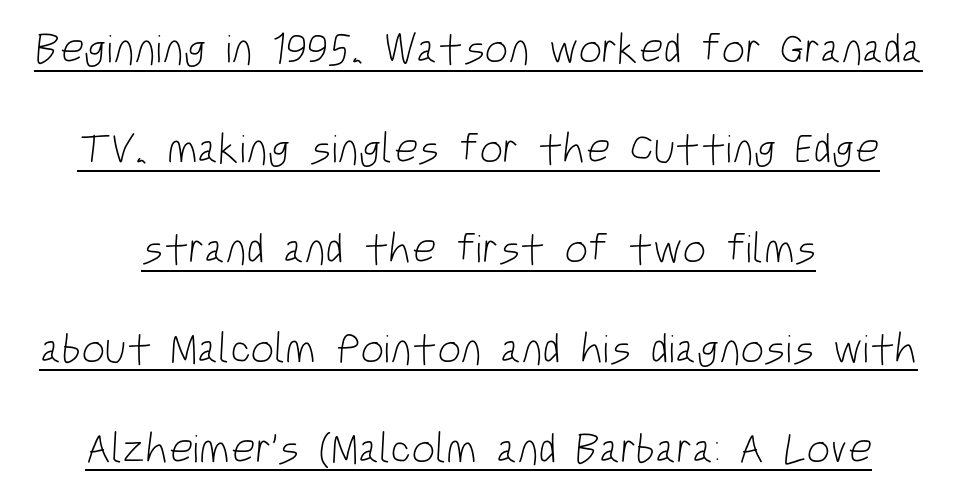
The image shows 42 px light, condensed sans-serif type; set centered, loose line spacing (2.38x), normal letter spacing, underlined; low stroke contrast and a large x-height.
